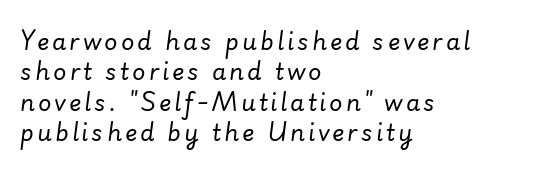
The letters look calm and open, with moderate or lighter stems. The lettering tilts uniformly, giving the passage an italic look. Has an underline been added? It has not. These lines sit exactly where default settings would place them. Teacher's note: observe the even left margin — that is flush-left alignment.
